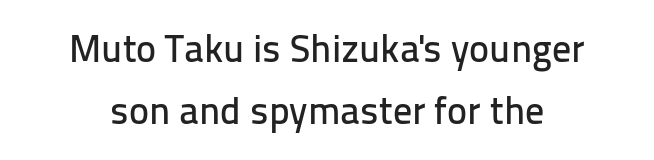
Students, observe: this is what conventionally led text looks like. The letters advance in unequal steps, a hallmark of proportional type. These lines keep a tight, regular rhythm from letter to letter. Nope, no serifs anywhere on these letters. The lettering holds an erect, upright posture throughout. Descenders hang freely into open space.
